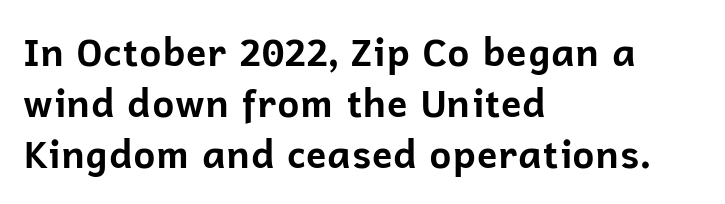
{"serif": "no", "italic": "no", "bold": "yes", "weight": "bold", "width": "normal", "stroke_contrast": "low", "x_height": "medium", "monospaced": "no", "underline": "no", "align": "left", "line_spacing": "normal", "line_spacing_ratio": 1.34, "letter_spacing": "normal", "letter_spacing_em": 0.0, "glyph_px": 38}
